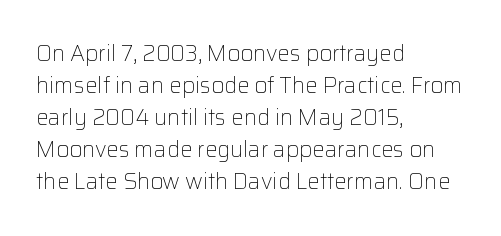
Weight: in the light-to-regular range. These lines keep a tight, regular rhythm from letter to letter. Any mark beneath the type? The region is blank. Left-aligned paragraph, ragged on the right. If you drew a line through each stem, it would be perfectly vertical. Honestly, the row spacing looks completely unremarkable.
